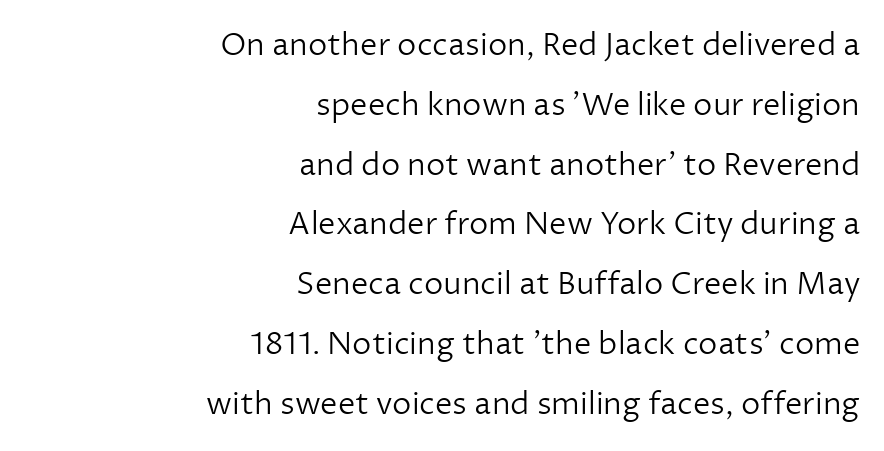
The image shows 31 px light sans-serif type, upright; set right-aligned, loose line spacing (1.93x), normal letter spacing, not underlined; low stroke contrast and a medium x-height.
